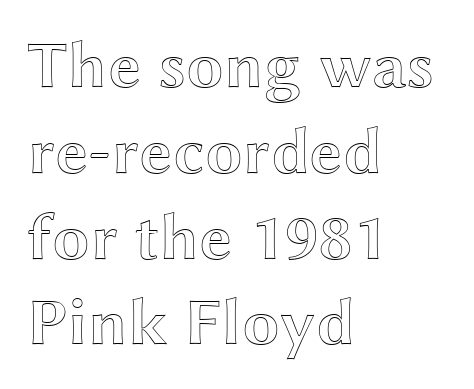
The image shows 67 px wide type, upright; set left-aligned, normal line spacing (1.28x), normal letter spacing, not underlined; a medium x-height.
